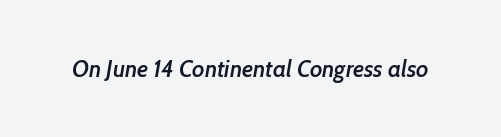
Nobody touched the tracking dial on this one. Does the weight exceed regular? Yes, but only to semibold. The baseline area is clear.
